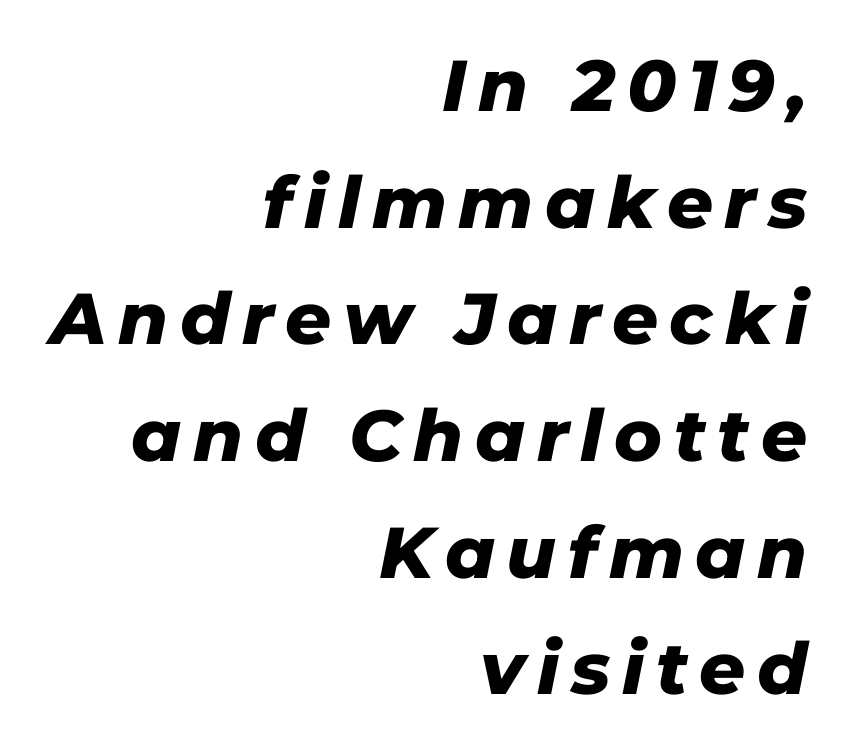
{"italic": "yes", "lean": "right", "slant_degrees": 11, "bold": "yes", "weight": "heavy", "width": "normal", "stroke_contrast": "low", "x_height": "medium", "monospaced": "no", "underline": "no", "align": "right", "line_spacing": "normal", "line_spacing_ratio": 1.62, "glyph_px": 72}
